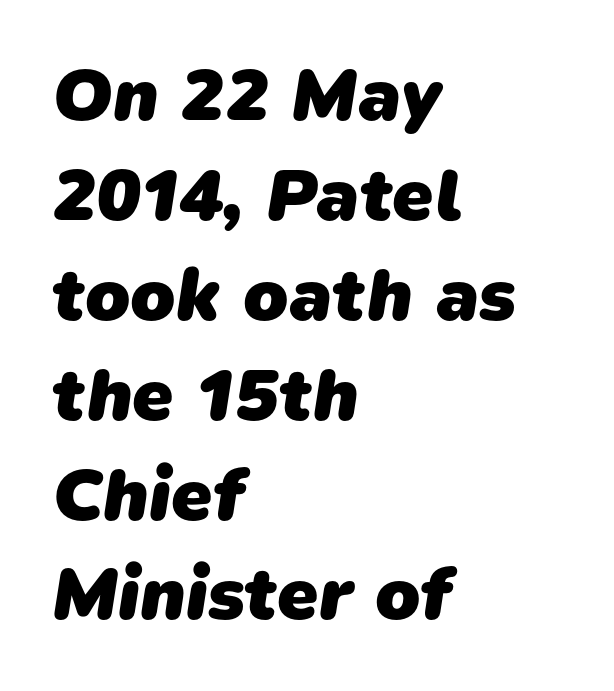
{"serif": "no", "bold": "yes", "weight": "heavy", "width": "normal", "stroke_contrast": "low", "x_height": "medium", "monospaced": "no", "underline": "no", "align": "left", "line_spacing": "normal", "line_spacing_ratio": 1.35, "letter_spacing": "normal", "letter_spacing_em": 0.0, "glyph_px": 74}
